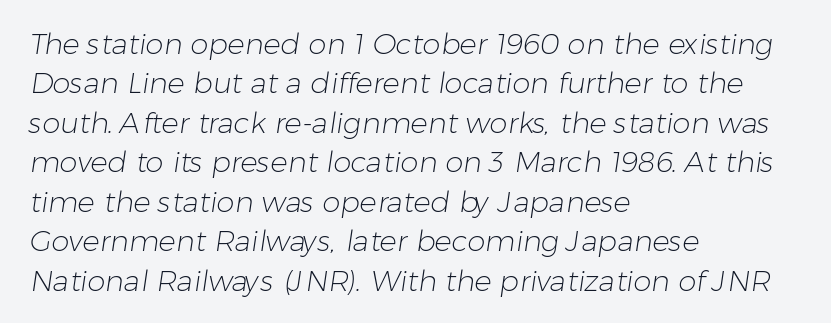
One glance says typical: line gaps are just what's usual. Glyph-to-glyph distance matches everyday printed text. Underline: absent. You can tell from the bare stems that sans-serif type was used. The weight would be labelled regular, book, light, or lighter still.
